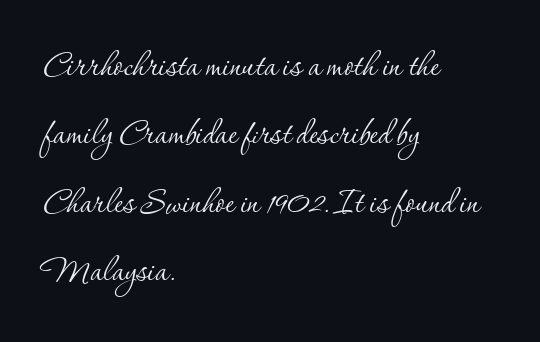
{"serif": "yes", "bold": "no", "weight": "thin", "width": "normal", "stroke_contrast": "low", "x_height": "small", "monospaced": "no", "underline": "no", "align": "left", "line_spacing": "normal", "line_spacing_ratio": 1.59, "letter_spacing": "normal", "letter_spacing_em": 0.0, "glyph_px": 43}
